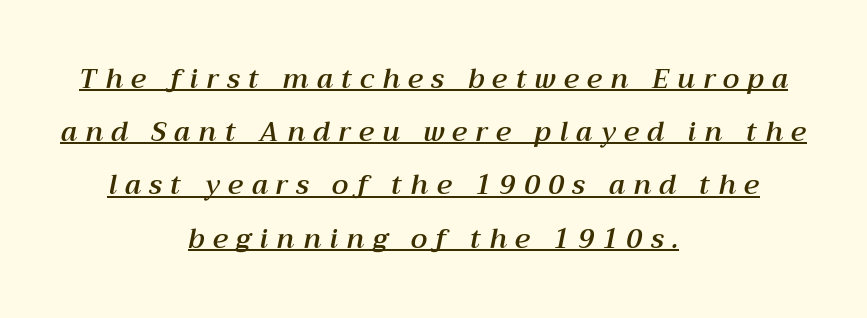
Q: Is the text italic (slanted)? A: Yes, it leans right by about 12 degrees.
Q: Is the text underlined? A: Yes.
Q: How is the paragraph aligned? A: Centered.
Q: Is the spacing between letters normal or unusually wide? A: Unusually wide.
Q: Is the spacing between lines tight, normal or loose? A: Loose.
